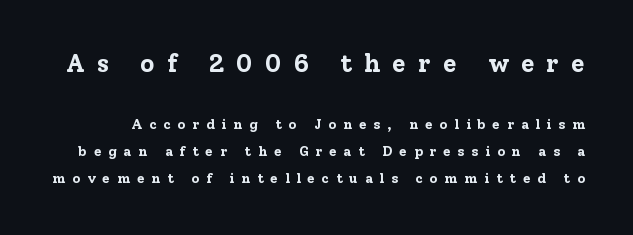
{"italic": "no", "bold": "yes", "underline": "no", "line_spacing": "loose", "line_spacing_ratio": 1.9, "letter_spacing": "wide", "letter_spacing_em": 0.48, "larger_block": "first", "size_ratio": 1.79, "glyph_px": 25}
